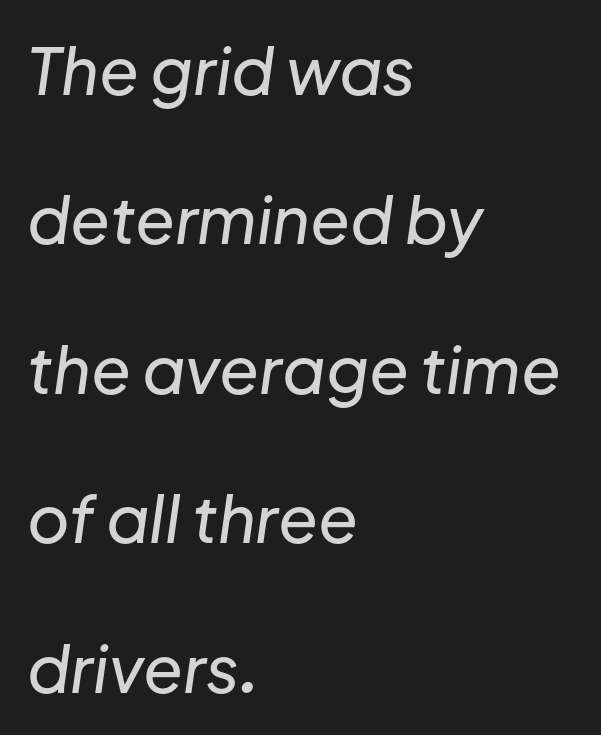
Q: Is the text italic (slanted)? A: Yes, it leans right by about 8 degrees.
Q: Is the text underlined? A: No.
Q: How is the paragraph aligned? A: Left-aligned.
Q: Is the spacing between letters normal or unusually wide? A: Normal.
Q: Is the spacing between lines tight, normal or loose? A: Loose.
Q: Width (condensed, normal, or wide)? A: Normal.
Q: Stroke contrast? A: Low.
Q: x-height? A: Medium.
Q: Monospaced? A: No.
